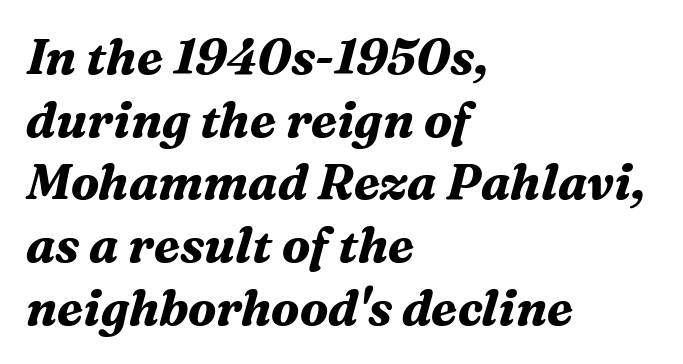
Q: Is the text bold? A: Yes.
Q: Is the text italic (slanted)? A: Yes, it leans right by about 16 degrees.
Q: Is the typeface a serif or a sans-serif typeface? A: Serif.
Q: Is the text underlined? A: No.
Q: How is the paragraph aligned? A: Left-aligned.
Q: Is the spacing between letters normal or unusually wide? A: Normal.
Q: Is the spacing between lines tight, normal or loose? A: Normal.
Q: Width (condensed, normal, or wide)? A: Normal.
Q: Stroke contrast? A: Medium.
Q: x-height? A: Medium.
Q: Monospaced? A: No.
